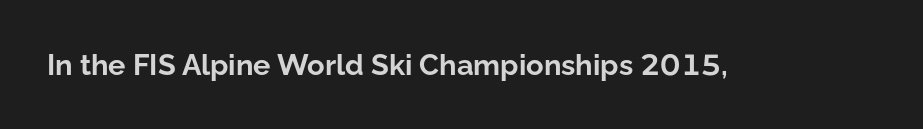
Every stem runs plumb, perpendicular to the baseline. The letters carry no serifs — their stems end cleanly without finishing strokes. The rendering uses natural spacing where letterforms have individual widths. Typographic density is high because the face is bold. Characters follow at the spacing the type designer built in. Any mark beneath the type? The region is blank.
